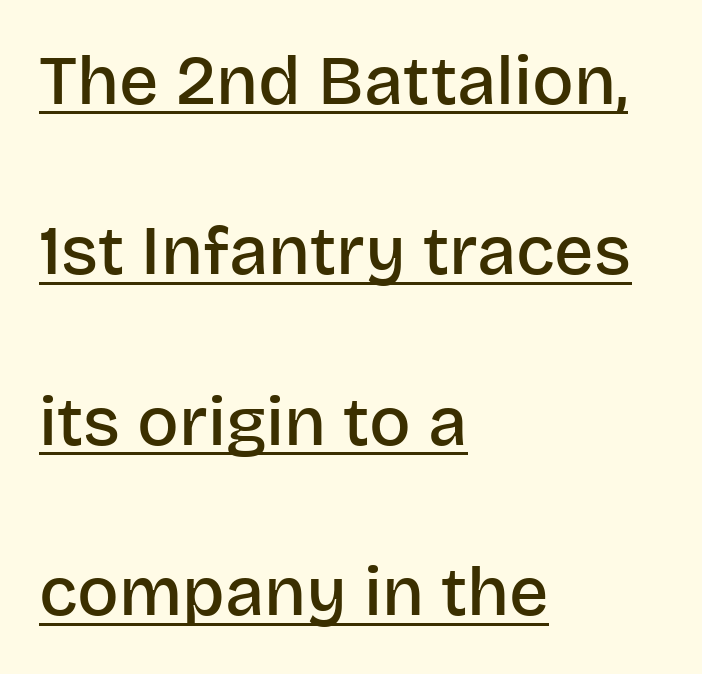
Q: Is the text bold? A: Semi-bold.
Q: Is the text italic (slanted)? A: No, it is upright.
Q: Is the typeface a serif or a sans-serif typeface? A: Sans-serif.
Q: Is the text underlined? A: Yes.
Q: How is the paragraph aligned? A: Left-aligned.
Q: Is the spacing between letters normal or unusually wide? A: Normal.
Q: Is the spacing between lines tight, normal or loose? A: Loose.
Q: Width (condensed, normal, or wide)? A: Normal.
Q: Stroke contrast? A: Low.
Q: x-height? A: Large.
Q: Monospaced? A: No.
